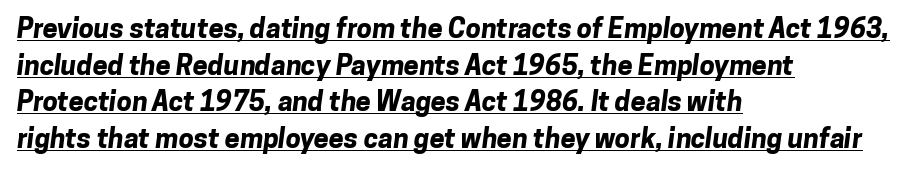
The image shows 27 px bold type; set left-aligned, normal line spacing (1.36x), normal letter spacing, underlined.
